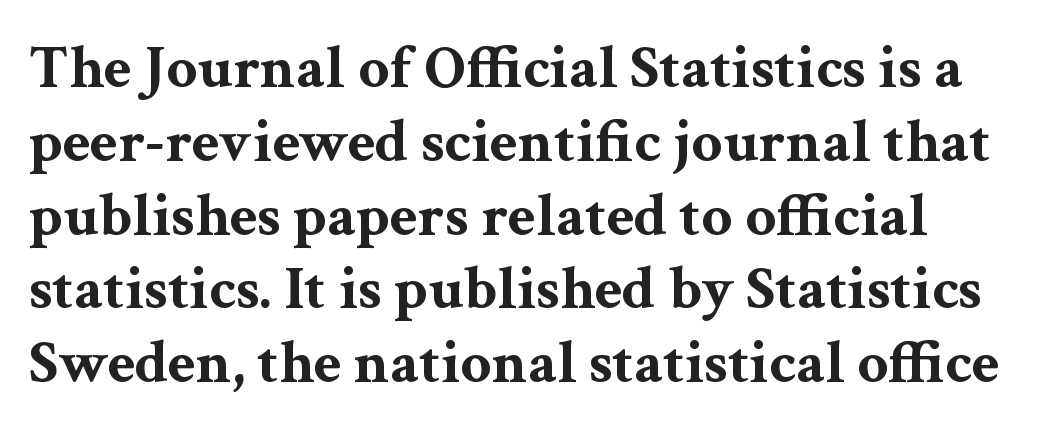
Q: Is the text bold? A: Yes.
Q: Is the text italic (slanted)? A: No, it is upright.
Q: Is the typeface a serif or a sans-serif typeface? A: Serif.
Q: Is the text underlined? A: No.
Q: How is the paragraph aligned? A: Left-aligned.
Q: Is the spacing between letters normal or unusually wide? A: Normal.
Q: Width (condensed, normal, or wide)? A: Wide.
Q: Stroke contrast? A: Medium.
Q: x-height? A: Medium.
Q: Monospaced? A: No.
